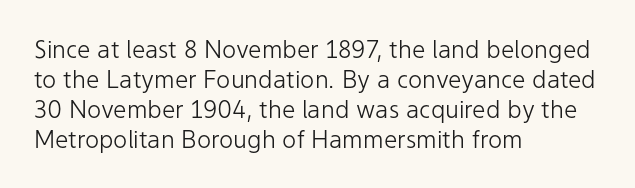
{"italic": "no", "bold": "no", "underline": "no", "align": "left", "line_spacing": "normal", "line_spacing_ratio": 1.25, "letter_spacing": "normal", "letter_spacing_em": 0.0, "glyph_px": 24}
